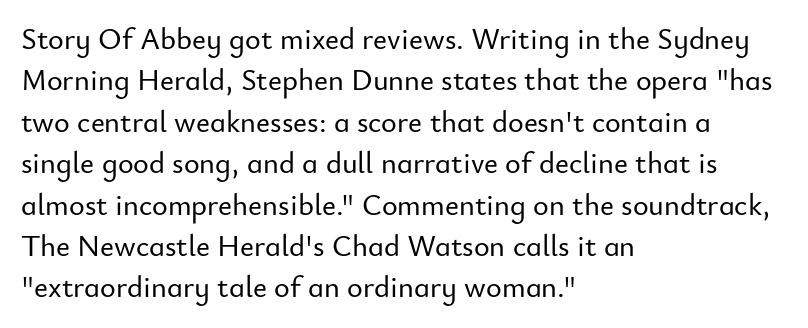
Is this a fixed-width face? No — the glyphs have proportional, varying widths. Reading down the column, the eye jumps a familiar distance to each next line. Teacher's note: observe the even left margin — that is flush-left alignment. These lines were composed using upright roman letters. Honestly, there is no underline to notice here at all.
